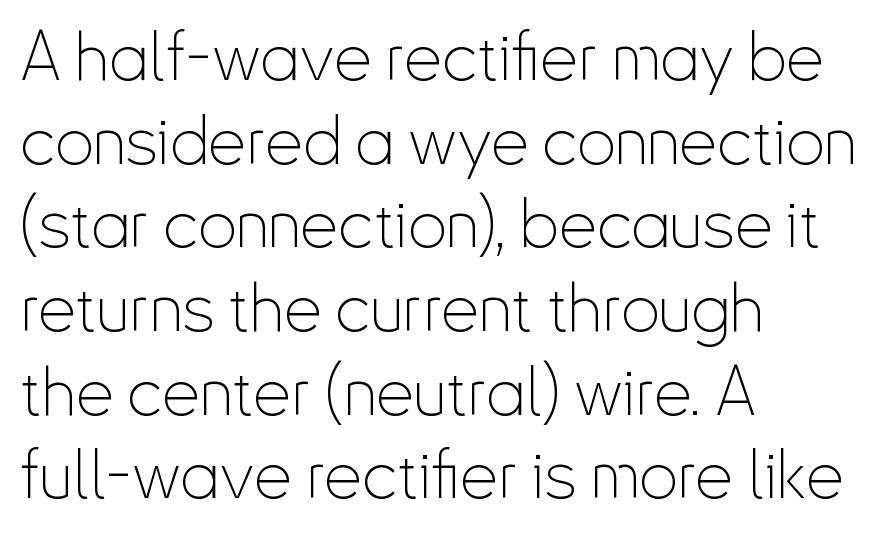
The image shows 68 px thin, condensed sans-serif type, upright; set left-aligned, line spacing 1.23x, normal letter spacing, not underlined; low stroke contrast and a small x-height.
